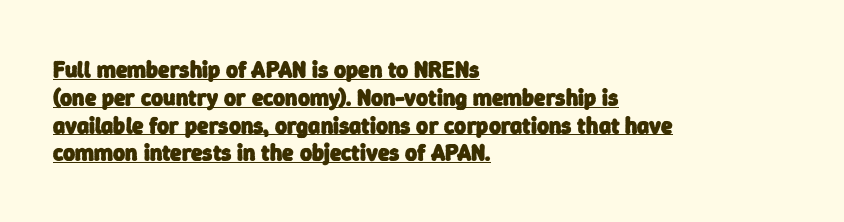
Q: Is the text bold? A: Yes.
Q: Is the text underlined? A: Yes.
Q: How is the paragraph aligned? A: Left-aligned.
Q: Is the spacing between letters normal or unusually wide? A: Normal.
